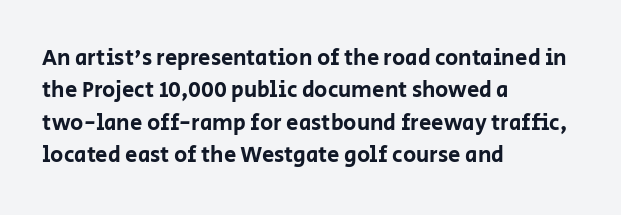
Q: Is the text italic (slanted)? A: No, it is upright.
Q: Is the text underlined? A: No.
Q: How is the paragraph aligned? A: Left-aligned.
Q: Is the spacing between letters normal or unusually wide? A: Normal.
Q: Is the spacing between lines tight, normal or loose? A: Normal.
